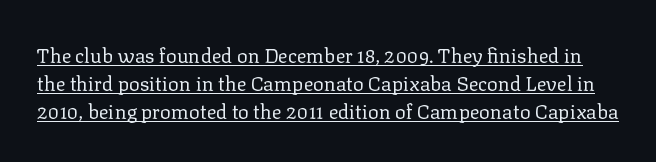
A roman cut, with each character standing at attention. Does extra space separate the letters? No, they use regular spacing. Honestly, the row spacing looks completely unremarkable. Quick note: underline on. A light-to-regular cut is what we see here.
